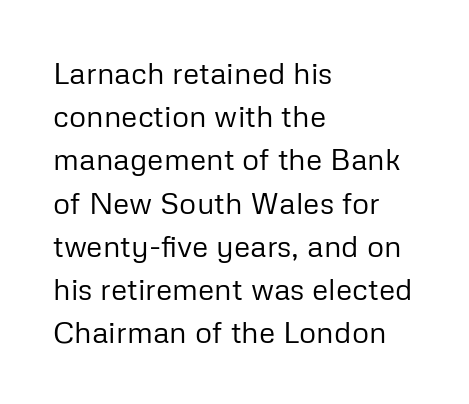
{"serif": "no", "italic": "no", "bold": "no", "weight": "regular", "width": "normal", "stroke_contrast": "low", "x_height": "medium", "monospaced": "no", "underline": "no", "align": "left", "line_spacing": "normal", "line_spacing_ratio": 1.44, "letter_spacing": "normal", "letter_spacing_em": 0.0, "glyph_px": 30}
